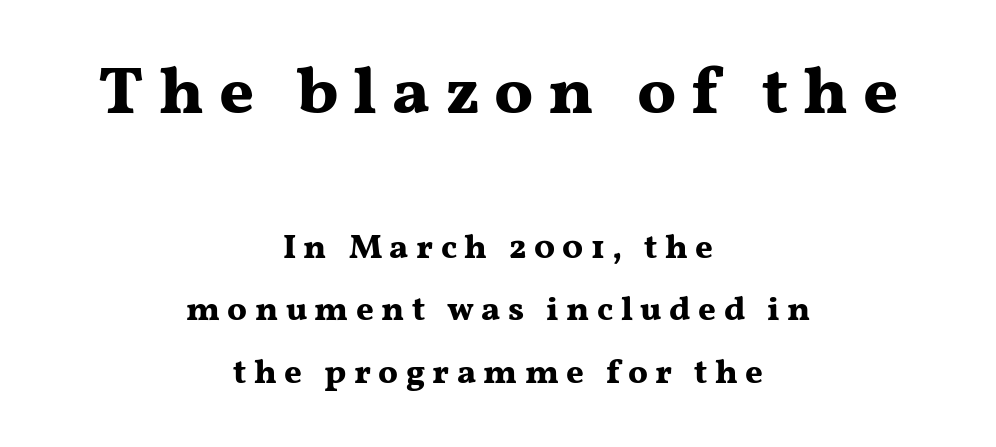
The image shows 67 px bold, wide serif type, upright; set centered, line spacing 1.83x, unusually wide letter spacing (+0.22 em), not underlined; the first (top) block is 1.97x larger; medium stroke contrast and a medium x-height.
